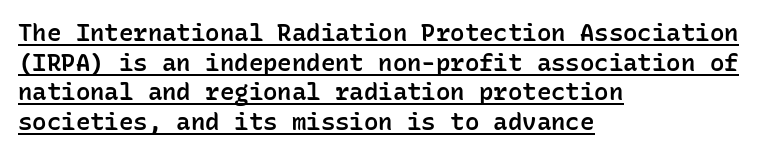
Q: Is the text bold? A: Semi-bold.
Q: Is the text italic (slanted)? A: No, it is upright.
Q: Is the text underlined? A: Yes.
Q: How is the paragraph aligned? A: Left-aligned.
Q: Is the spacing between letters normal or unusually wide? A: Normal.
